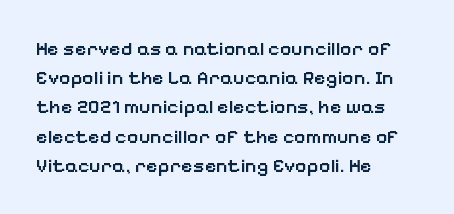
Q: Is the text bold? A: Semi-bold.
Q: Is the text italic (slanted)? A: No, it is upright.
Q: Is the text underlined? A: No.
Q: How is the paragraph aligned? A: Left-aligned.
Q: Is the spacing between letters normal or unusually wide? A: Normal.
Q: Is the spacing between lines tight, normal or loose? A: Normal.
